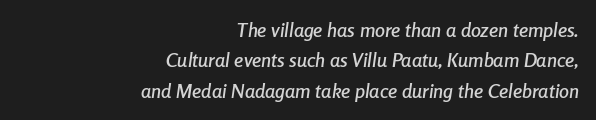
The image shows 20 px text type, italic (leaning right); set right-aligned, normal line spacing (1.52x), normal letter spacing, not underlined.
